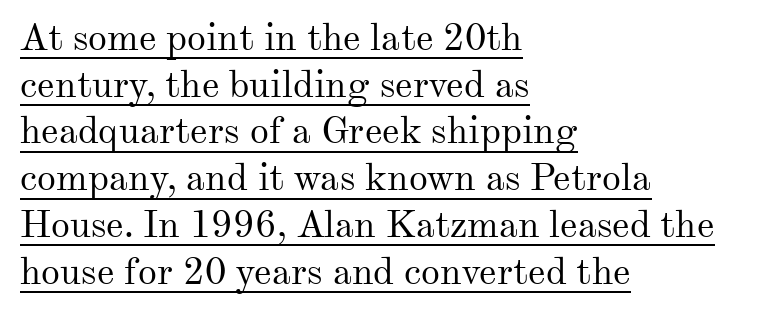
{"serif": "yes", "italic": "no", "bold": "no", "weight": "regular", "width": "normal", "stroke_contrast": "medium", "x_height": "small", "monospaced": "no", "underline": "yes", "align": "left", "line_spacing_ratio": 1.23, "letter_spacing": "normal", "letter_spacing_em": 0.0, "glyph_px": 38}
